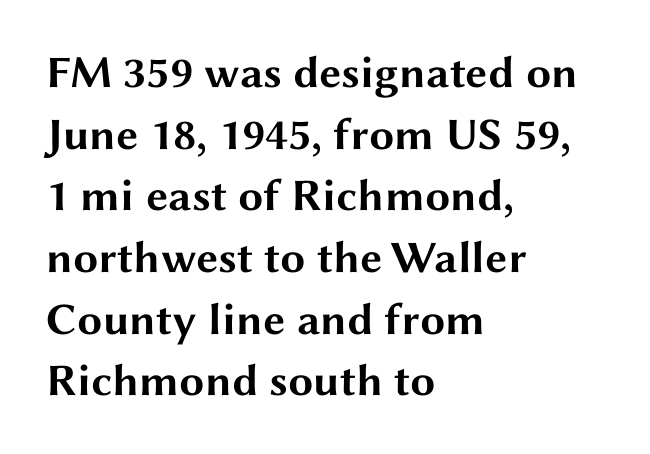
The image shows 45 px bold, wide sans-serif type, upright; set left-aligned, normal line spacing (1.37x), normal letter spacing, not underlined; medium stroke contrast and a medium x-height.
